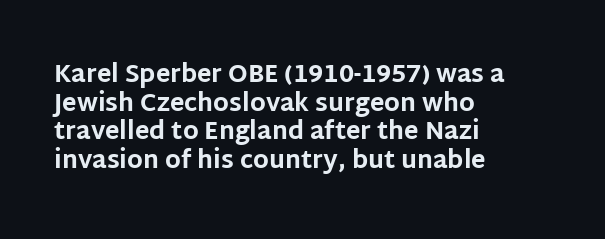
Q: Is the text bold? A: Yes.
Q: Is the text italic (slanted)? A: No, it is upright.
Q: Is the text underlined? A: No.
Q: How is the paragraph aligned? A: Left-aligned.
Q: Is the spacing between letters normal or unusually wide? A: Normal.
